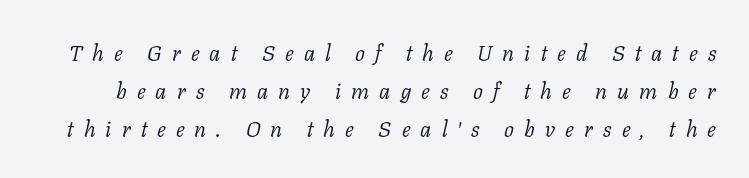
The image shows 22 px text type, italic (leaning right); set line spacing 1.73x, unusually wide letter spacing (+0.46 em), not underlined.
